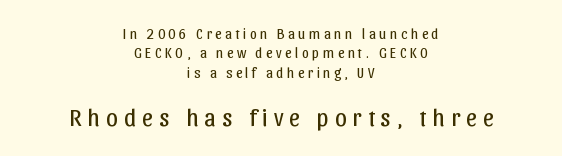
The image shows 24 px text type, upright; set centered, normal line spacing (1.38x), unusually wide letter spacing (+0.25 em), not underlined; the second (bottom) block is 1.71x larger.
